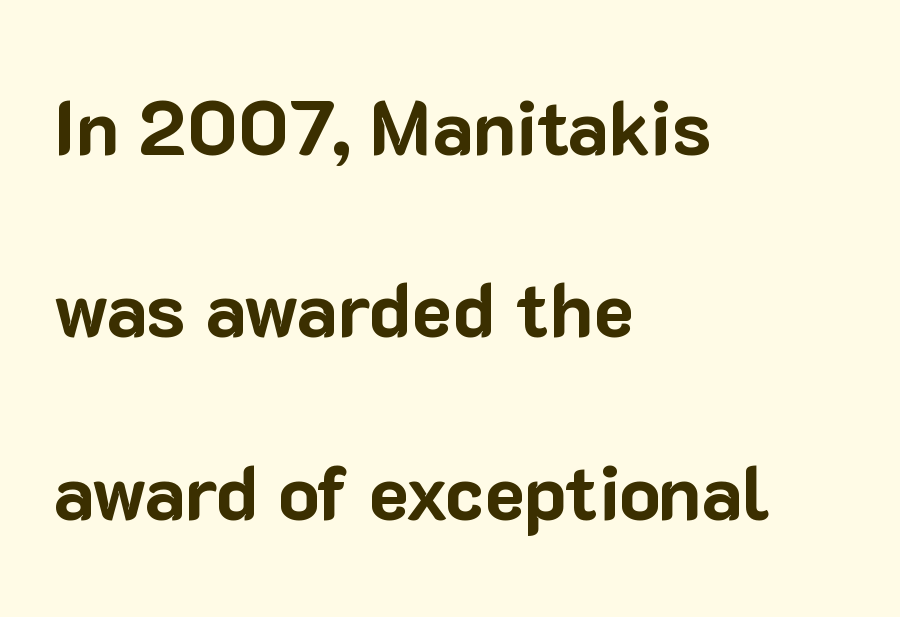
Q: Is the text bold? A: Yes.
Q: Is the text italic (slanted)? A: No, it is upright.
Q: Is the typeface a serif or a sans-serif typeface? A: Sans-serif.
Q: Is the text underlined? A: No.
Q: How is the paragraph aligned? A: Left-aligned.
Q: Is the spacing between letters normal or unusually wide? A: Normal.
Q: Is the spacing between lines tight, normal or loose? A: Loose.
Q: Width (condensed, normal, or wide)? A: Normal.
Q: Stroke contrast? A: Low.
Q: x-height? A: Medium.
Q: Monospaced? A: No.
